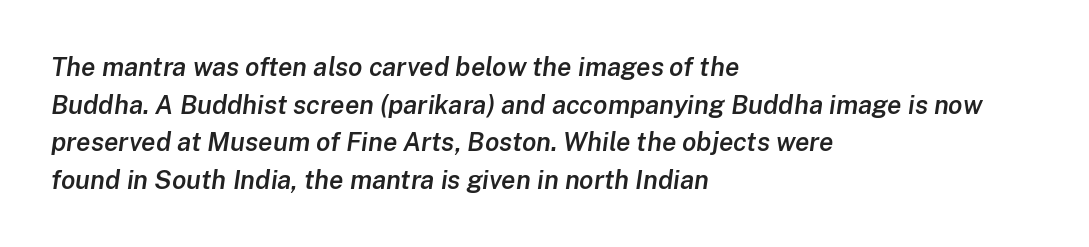
Every row of glyphs begins at an identical x-position on the left. Any mark beneath the type? The region is blank. A semibold gives these letters moderate extra thickness, short of bold. Notice how the stems are inclined rather than vertical — that's the hallmark of italics. Standard letterfit; no display-style spreading of the glyphs. Summary of vertical rhythm: regular, with standard interline spacing.
